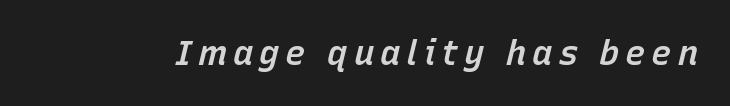
Q: Is the text bold? A: Semi-bold.
Q: Is the text italic (slanted)? A: Yes, it leans right by about 15 degrees.
Q: Is the text underlined? A: No.
Q: Width (condensed, normal, or wide)? A: Normal.
Q: Stroke contrast? A: Low.
Q: x-height? A: Medium.
Q: Monospaced? A: No.
